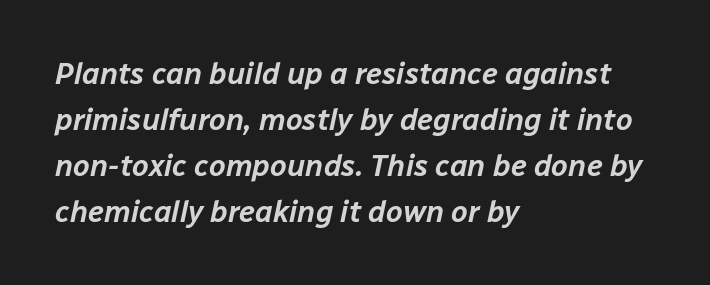
Think of a printed novel: that variable character pitch is what you see here. A bare baseline throughout the passage. Horizontally, the lines are justified to the leading edge only. The text carries the slant typical of an italic or oblique font. Horizontal bands of white between lines are of average thickness.
